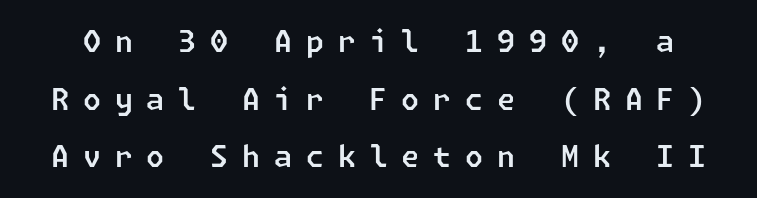
Widely set lines give the paragraph a tall, airy silhouette. Check the space under the baseline: it is left empty. Examine the stroke ends and you'll find no serifs. This sample uses expanded letter spacing, leaving extra air between glyphs.
